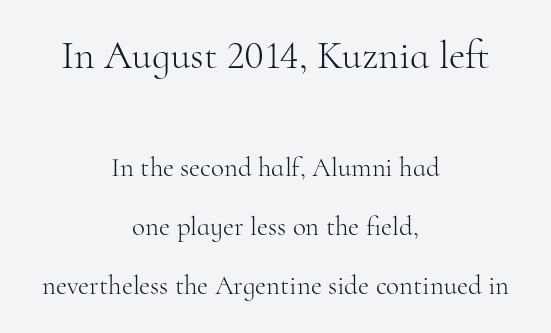
Q: Is the text bold? A: No.
Q: Is the text italic (slanted)? A: No, it is upright.
Q: Is the typeface a serif or a sans-serif typeface? A: Serif.
Q: Is the text underlined? A: No.
Q: How is the paragraph aligned? A: Centered.
Q: Is the spacing between letters normal or unusually wide? A: Normal.
Q: Is the spacing between lines tight, normal or loose? A: Loose.
Q: Which block of text is set in a larger size, the first (top) or the second (bottom)? A: The first (top) one.
Q: Width (condensed, normal, or wide)? A: Normal.
Q: Stroke contrast? A: High.
Q: x-height? A: Small.
Q: Monospaced? A: No.
